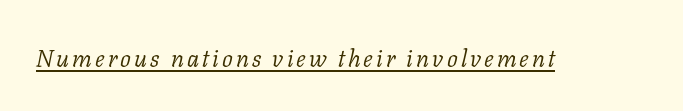
{"italic": "yes", "lean": "right", "slant_degrees": 11, "bold": "no", "underline": "yes", "glyph_px": 24}
